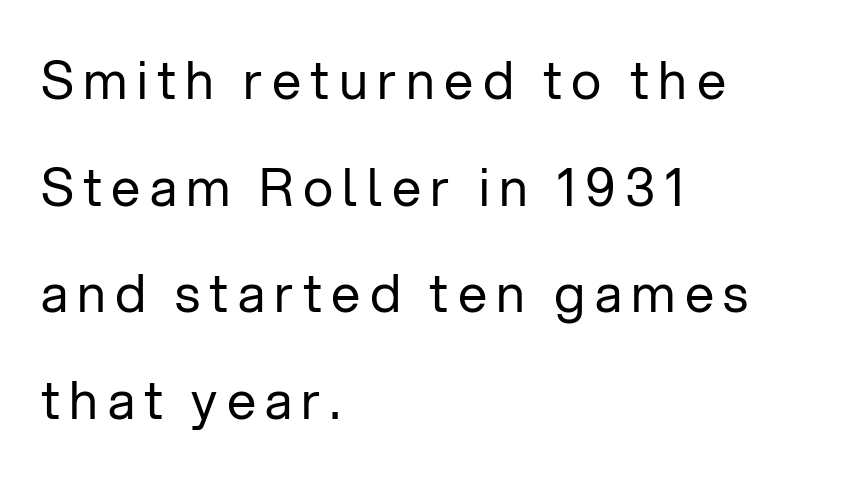
Q: Is the text bold? A: No.
Q: Is the text italic (slanted)? A: No, it is upright.
Q: Is the typeface a serif or a sans-serif typeface? A: Sans-serif.
Q: Is the text underlined? A: No.
Q: How is the paragraph aligned? A: Left-aligned.
Q: Is the spacing between lines tight, normal or loose? A: Loose.
Q: Width (condensed, normal, or wide)? A: Normal.
Q: Stroke contrast? A: Low.
Q: x-height? A: Medium.
Q: Monospaced? A: No.
